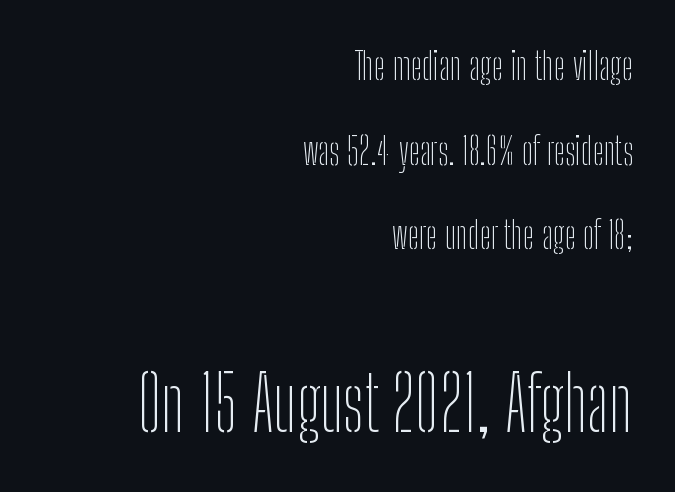
The gap between lines stays unmarked. Quick note: not italic, upright. Here the glyphs are tracked normally, forming tight word shapes. The later block is typeset at a bigger size than the earlier block. The font is comparable to plain body text, perhaps lighter. Do the characters align in a grid? No, the font is proportional.
